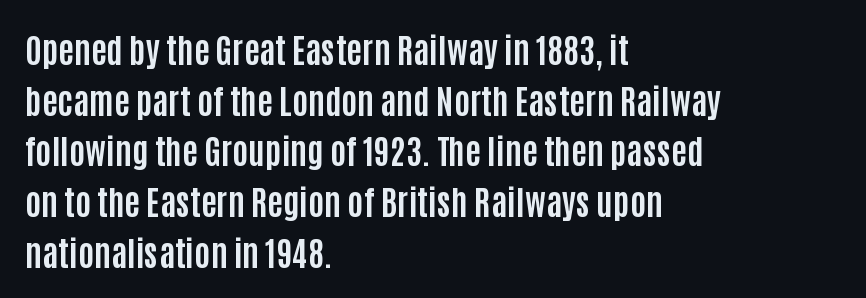
Q: Is the text bold? A: Yes.
Q: Is the text italic (slanted)? A: No, it is upright.
Q: Is the typeface a serif or a sans-serif typeface? A: Sans-serif.
Q: Is the text underlined? A: No.
Q: How is the paragraph aligned? A: Left-aligned.
Q: Is the spacing between letters normal or unusually wide? A: Normal.
Q: Is the spacing between lines tight, normal or loose? A: Normal.
Q: Width (condensed, normal, or wide)? A: Condensed.
Q: Stroke contrast? A: Low.
Q: x-height? A: Large.
Q: Monospaced? A: No.
